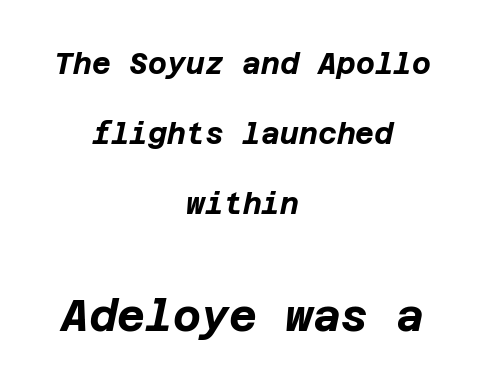
Nothing unusual about the tracking: characters are spaced as the font intends. Type without underlining. The letters are bold, with thick, heavy strokes. Yep, that's italic — everything's leaning. Casual observation: everything's sitting right in the middle.
